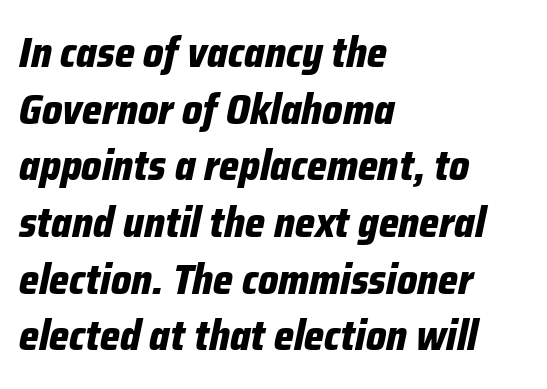
The image shows 42 px bold, condensed type, italic (leaning right); set left-aligned, normal line spacing (1.35x), normal letter spacing, not underlined; low stroke contrast and a medium x-height.
